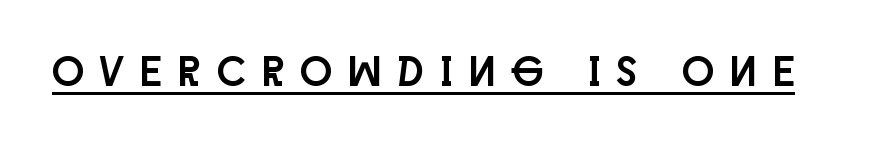
{"serif": "no", "italic": "no", "width": "condensed", "stroke_contrast": "low", "x_height": "large", "monospaced": "no", "underline": "yes", "letter_spacing": "wide", "letter_spacing_em": 0.4, "glyph_px": 42}
